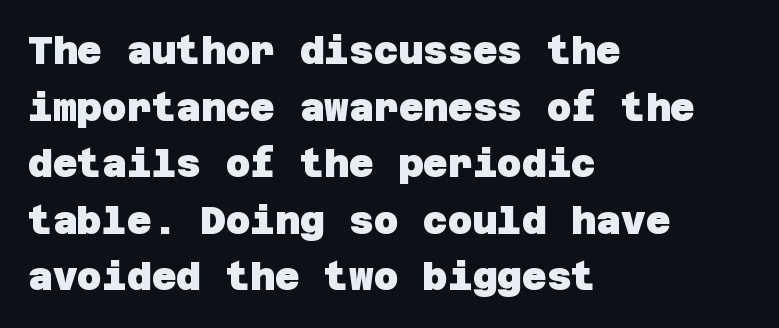
Q: Is the text bold? A: Yes.
Q: Is the typeface a serif or a sans-serif typeface? A: Sans-serif.
Q: Is the text underlined? A: No.
Q: How is the paragraph aligned? A: Left-aligned.
Q: Is the spacing between letters normal or unusually wide? A: Normal.
Q: Is the spacing between lines tight, normal or loose? A: Normal.
Q: Width (condensed, normal, or wide)? A: Normal.
Q: Stroke contrast? A: Low.
Q: x-height? A: Large.
